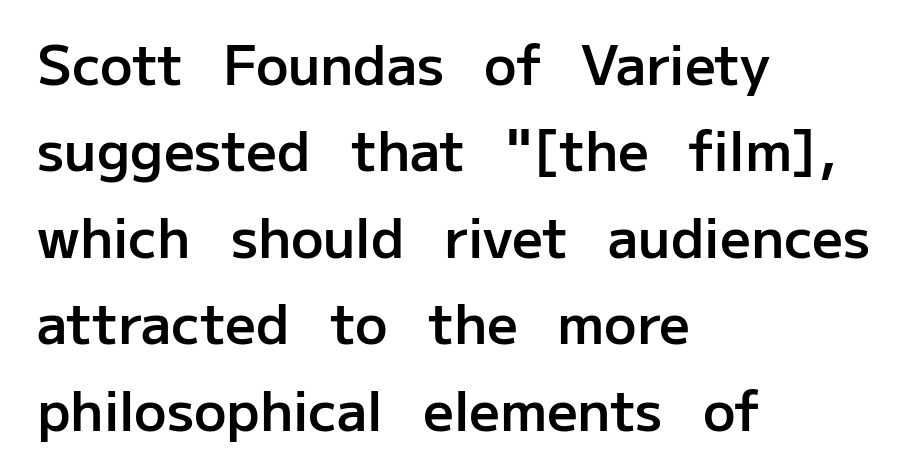
{"serif": "no", "italic": "no", "bold": "semi", "weight": "semibold", "width": "normal", "stroke_contrast": "low", "x_height": "medium", "monospaced": "no", "underline": "no", "align": "left", "line_spacing": "normal", "line_spacing_ratio": 1.6, "letter_spacing": "normal", "letter_spacing_em": 0.0, "glyph_px": 54}
